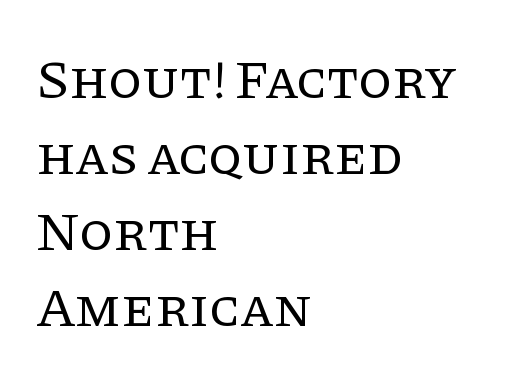
The image shows 55 px regular-weight serif type, upright; set left-aligned, normal line spacing (1.38x), normal letter spacing, not underlined; low stroke contrast and a large x-height.
